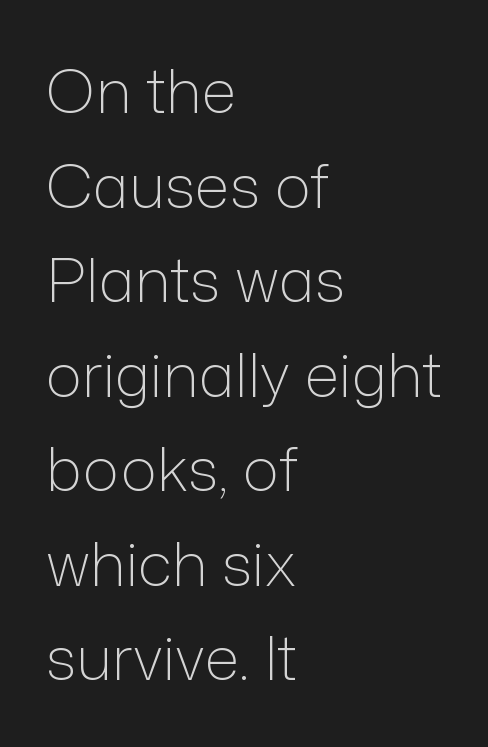
The image shows 61 px light sans-serif type, upright; set left-aligned, normal line spacing (1.55x), normal letter spacing, not underlined; low stroke contrast and a medium x-height.
